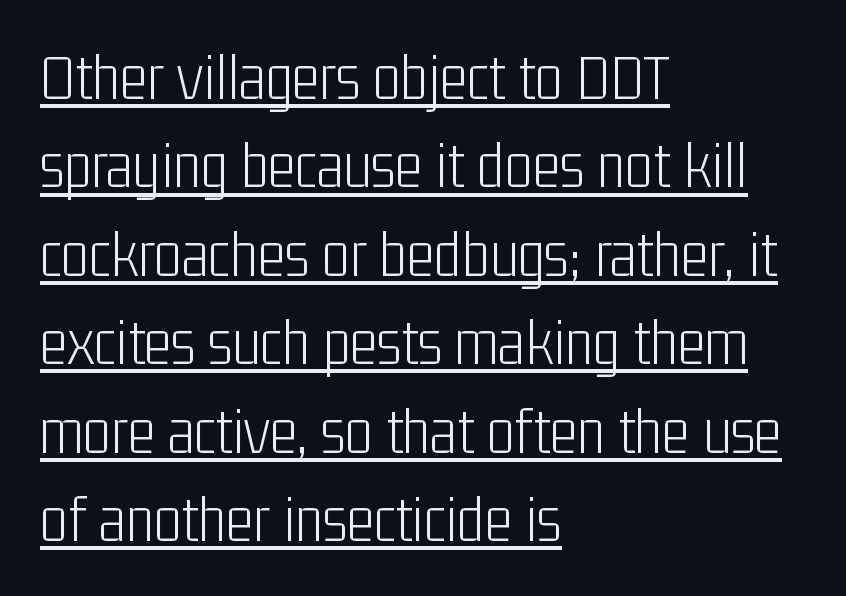
{"serif": "no", "italic": "no", "bold": "no", "weight": "light", "width": "condensed", "stroke_contrast": "low", "x_height": "medium", "monospaced": "no", "underline": "yes", "align": "left", "line_spacing": "normal", "line_spacing_ratio": 1.34, "letter_spacing": "normal", "letter_spacing_em": 0.0, "glyph_px": 66}
